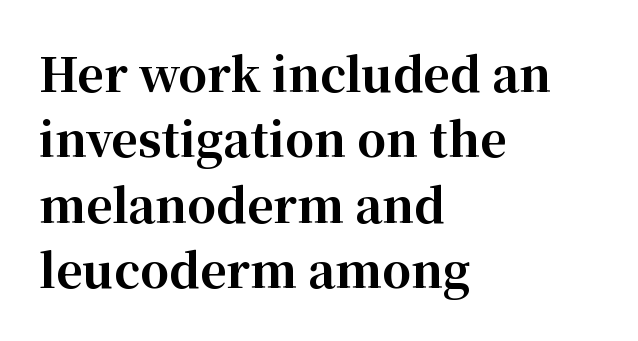
{"serif": "yes", "italic": "no", "bold": "yes", "weight": "bold", "width": "normal", "stroke_contrast": "high", "x_height": "medium", "monospaced": "no", "underline": "no", "align": "left", "line_spacing": "normal", "line_spacing_ratio": 1.42, "letter_spacing": "normal", "letter_spacing_em": 0.0, "glyph_px": 46}
